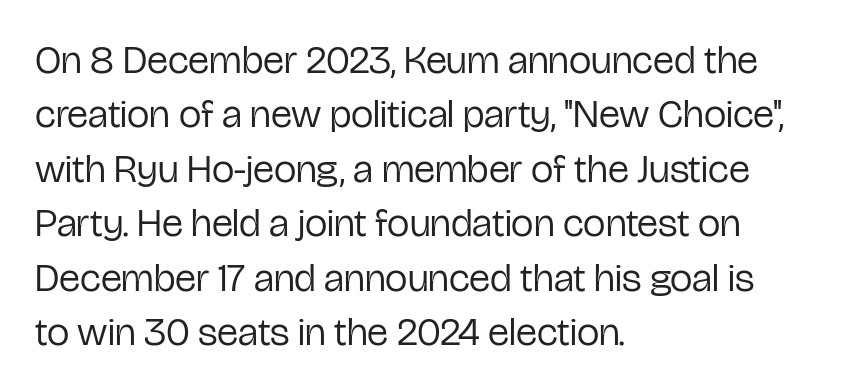
The typesetting does not lean heavy: it is not bold. This rendering leaves character spacing at its baseline value. Is there much room between lines? A standard amount, neither cramped nor airy. The letters advance in unequal steps, a hallmark of proportional type. Observe the absence of serifs on each vertical stroke in this sample. Clear beneath every line of the passage.
